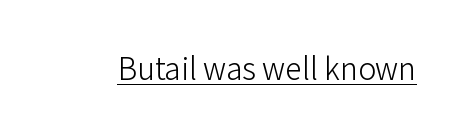
Q: Is the text bold? A: No.
Q: Is the text italic (slanted)? A: No, it is upright.
Q: Is the typeface a serif or a sans-serif typeface? A: Sans-serif.
Q: Is the text underlined? A: Yes.
Q: Is the spacing between letters normal or unusually wide? A: Normal.
Q: Width (condensed, normal, or wide)? A: Normal.
Q: Stroke contrast? A: Low.
Q: x-height? A: Medium.
Q: Monospaced? A: No.
